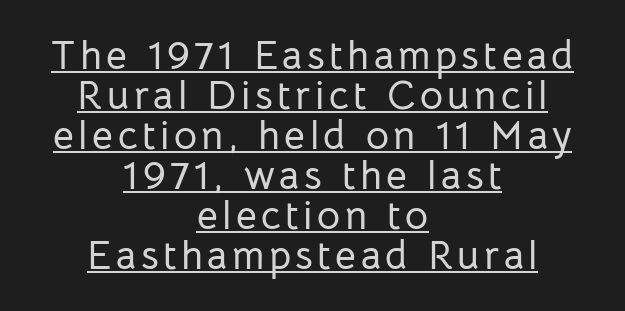
Q: Is the text italic (slanted)? A: No, it is upright.
Q: Is the typeface a serif or a sans-serif typeface? A: Sans-serif.
Q: Is the text underlined? A: Yes.
Q: How is the paragraph aligned? A: Centered.
Q: Is the spacing between lines tight, normal or loose? A: Tight.
Q: Width (condensed, normal, or wide)? A: Normal.
Q: Stroke contrast? A: Low.
Q: x-height? A: Medium.
Q: Monospaced? A: No.
